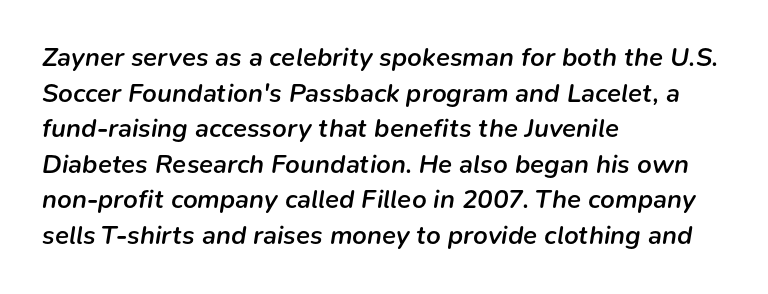
Weight check: semibold — heavier than regular, not quite bold. Characters are canted at an angle relative to the baseline's perpendicular. The line texture is even and compact thanks to regular tracking. A student would call this left alignment; a typographer would say flush left, rag right. A typesetter would call this leading conventional body-copy spacing. The strip under each line holds only bare page.
